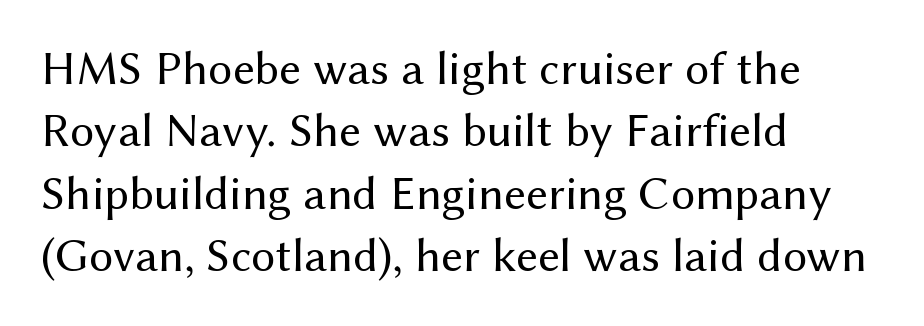
Each letter keeps its own natural width here, so spacing adapts to shape. The rows are spaced the way most documents space them. The horizontal fit of the characters is conventional and even. The words here are not underlined. This reads as an unemphasized weight, regular at the heaviest. In terms of letterform style, serifs are entirely absent.
